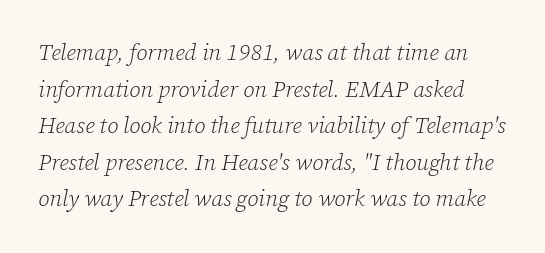
The strokes carry an ordinary text weight at most. Honestly, the row spacing looks completely unremarkable. Tall strokes in this sample are angled rather than plumb. The glyphs are unaccompanied by any horizontal stroke below them. In terms of letterspacing, this is plain default setting.
